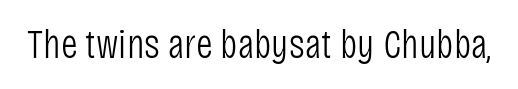
Q: Is the text bold? A: No.
Q: Is the text italic (slanted)? A: No, it is upright.
Q: Is the typeface a serif or a sans-serif typeface? A: Sans-serif.
Q: Is the text underlined? A: No.
Q: Is the spacing between letters normal or unusually wide? A: Normal.
Q: Width (condensed, normal, or wide)? A: Condensed.
Q: Stroke contrast? A: Low.
Q: x-height? A: Large.
Q: Monospaced? A: No.
